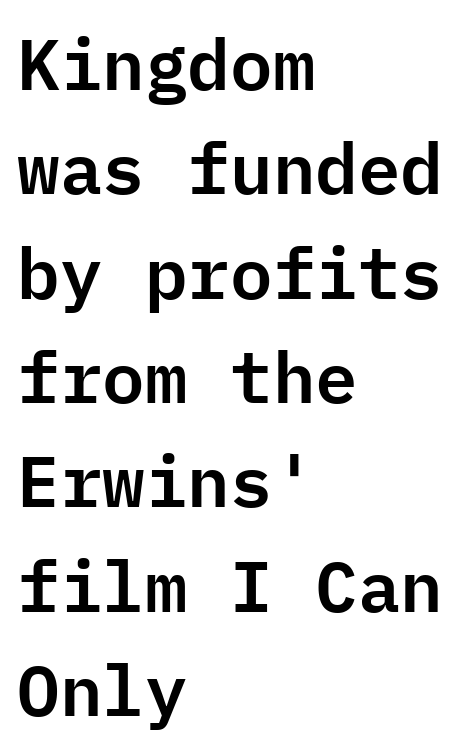
The image shows 71 px sans-serif type, upright, monospaced; set left-aligned, normal line spacing (1.47x), normal letter spacing, not underlined; low stroke contrast and a medium x-height.
